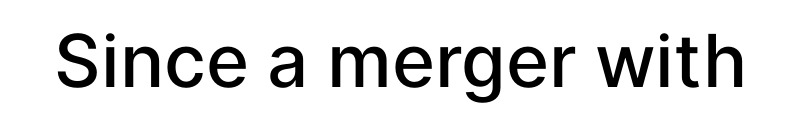
Unlike italic type, these characters show no tilt at all. Looks like regular typesetting: each glyph gets only the width it needs. Type style note: lacks serifs. Characters follow at the spacing the type designer built in. Only glyphs here, with clear space below each row.
